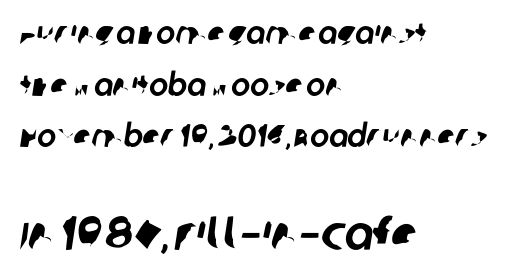
Q: Is the typeface a serif or a sans-serif typeface? A: Sans-serif.
Q: Is the text underlined? A: No.
Q: How is the paragraph aligned? A: Left-aligned.
Q: Is the spacing between letters normal or unusually wide? A: Normal.
Q: Is the spacing between lines tight, normal or loose? A: Normal.
Q: Which block of text is set in a larger size, the first (top) or the second (bottom)? A: The second (bottom) one.
Q: Width (condensed, normal, or wide)? A: Normal.
Q: Stroke contrast? A: Low.
Q: x-height? A: Large.
Q: Monospaced? A: No.
